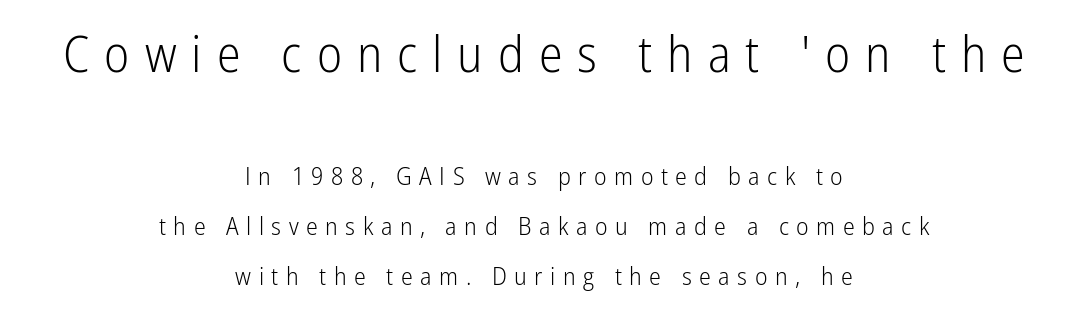
Q: Is the text bold? A: No.
Q: Is the text italic (slanted)? A: No, it is upright.
Q: Is the typeface a serif or a sans-serif typeface? A: Sans-serif.
Q: Is the text underlined? A: No.
Q: How is the paragraph aligned? A: Centered.
Q: Is the spacing between letters normal or unusually wide? A: Unusually wide.
Q: Is the spacing between lines tight, normal or loose? A: Loose.
Q: Which block of text is set in a larger size, the first (top) or the second (bottom)? A: The first (top) one.
Q: Width (condensed, normal, or wide)? A: Condensed.
Q: Stroke contrast? A: Low.
Q: x-height? A: Medium.
Q: Monospaced? A: No.
